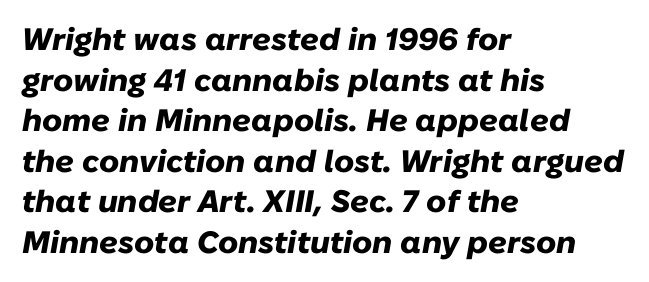
Q: Is the text bold? A: Yes.
Q: Is the text italic (slanted)? A: Yes, it leans right by about 10 degrees.
Q: Is the text underlined? A: No.
Q: How is the paragraph aligned? A: Left-aligned.
Q: Is the spacing between letters normal or unusually wide? A: Normal.
Q: Is the spacing between lines tight, normal or loose? A: Normal.
Q: Width (condensed, normal, or wide)? A: Normal.
Q: Stroke contrast? A: Low.
Q: x-height? A: Medium.
Q: Monospaced? A: No.
